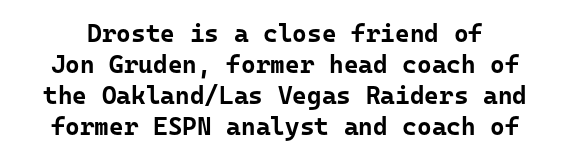
Q: Is the text bold? A: Yes.
Q: Is the text italic (slanted)? A: No, it is upright.
Q: Is the text underlined? A: No.
Q: Is the spacing between letters normal or unusually wide? A: Normal.
